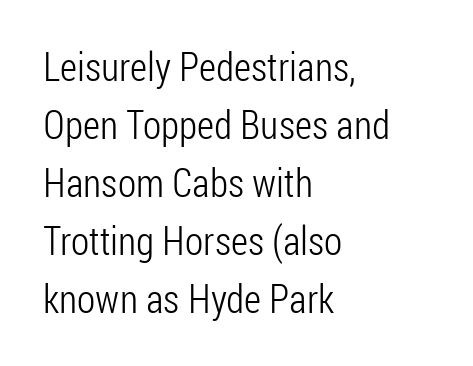
Observe the absence of serifs on each vertical stroke in this sample. A typesetter would mark this as roman, not italic. Underline: absent. The ragged edge is on the right, which tells us the setting is flush left.
